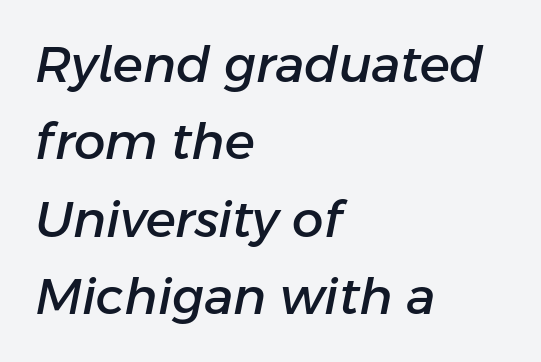
{"italic": "yes", "lean": "right", "slant_degrees": 11, "width": "normal", "stroke_contrast": "low", "x_height": "medium", "monospaced": "no", "underline": "no", "align": "left", "line_spacing": "normal", "line_spacing_ratio": 1.55, "letter_spacing": "normal", "letter_spacing_em": 0.0, "glyph_px": 50}
